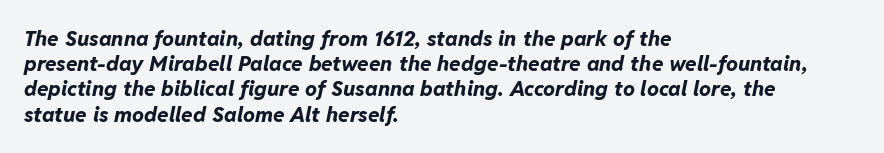
{"italic": "yes", "lean": "right", "slant_degrees": 11, "bold": "yes", "underline": "no", "align": "left", "line_spacing_ratio": 1.2, "letter_spacing": "normal", "letter_spacing_em": 0.0, "glyph_px": 21}
